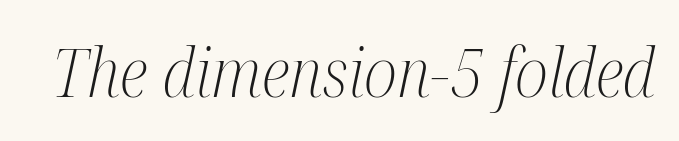
Q: Is the text bold? A: No.
Q: Is the text italic (slanted)? A: Yes, it leans right by about 12 degrees.
Q: Is the typeface a serif or a sans-serif typeface? A: Serif.
Q: Is the text underlined? A: No.
Q: Is the spacing between letters normal or unusually wide? A: Normal.
Q: Width (condensed, normal, or wide)? A: Condensed.
Q: Stroke contrast? A: Medium.
Q: x-height? A: Medium.
Q: Monospaced? A: No.
